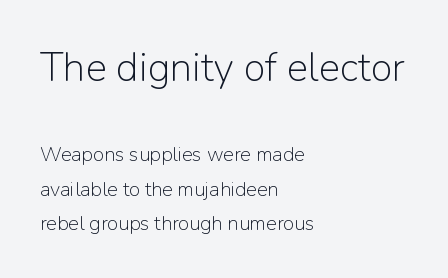
Q: Is the text bold? A: No.
Q: Is the text italic (slanted)? A: No, it is upright.
Q: Is the typeface a serif or a sans-serif typeface? A: Sans-serif.
Q: Is the text underlined? A: No.
Q: How is the paragraph aligned? A: Left-aligned.
Q: Is the spacing between letters normal or unusually wide? A: Normal.
Q: Which block of text is set in a larger size, the first (top) or the second (bottom)? A: The first (top) one.
Q: Width (condensed, normal, or wide)? A: Normal.
Q: Stroke contrast? A: Low.
Q: x-height? A: Medium.
Q: Monospaced? A: No.
